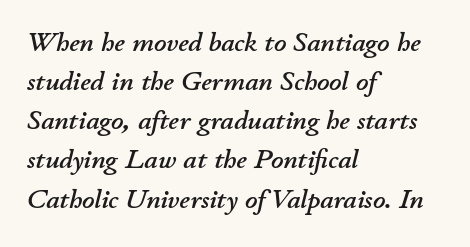
{"italic": "yes", "lean": "right", "slant_degrees": 11, "underline": "no", "align": "left", "line_spacing": "normal", "line_spacing_ratio": 1.45, "letter_spacing": "normal", "letter_spacing_em": 0.0, "glyph_px": 27}
